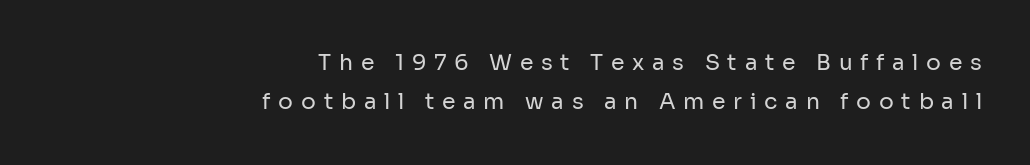
Q: Is the text bold? A: No.
Q: Is the text italic (slanted)? A: No, it is upright.
Q: Is the text underlined? A: No.
Q: How is the paragraph aligned? A: Right-aligned.
Q: Is the spacing between letters normal or unusually wide? A: Unusually wide.
